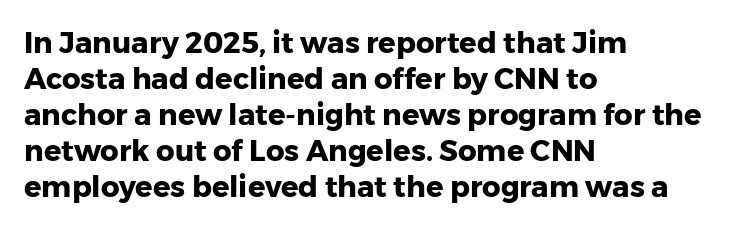
Q: Is the text bold? A: Yes.
Q: Is the text italic (slanted)? A: No, it is upright.
Q: Is the typeface a serif or a sans-serif typeface? A: Sans-serif.
Q: Is the text underlined? A: No.
Q: How is the paragraph aligned? A: Left-aligned.
Q: Is the spacing between letters normal or unusually wide? A: Normal.
Q: Width (condensed, normal, or wide)? A: Normal.
Q: Stroke contrast? A: Low.
Q: x-height? A: Medium.
Q: Monospaced? A: No.
